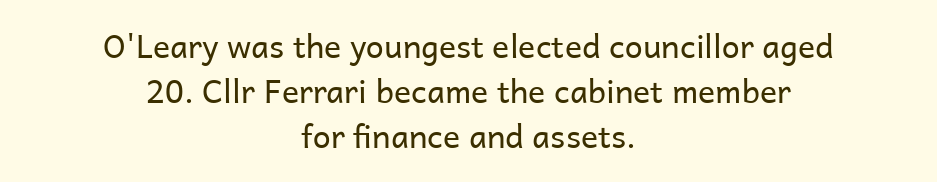
Ascenders rise straight up at ninety degrees. Check where the strokes stop: nothing finishes them off — pure sans. Each stroke keeps to a modest, everyday thickness or less. Leading: standard.
